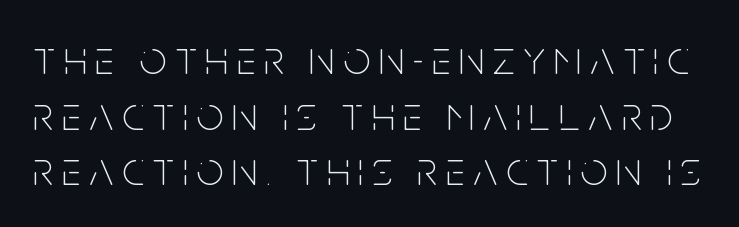
Q: Is the text bold? A: No.
Q: Is the text italic (slanted)? A: No, it is upright.
Q: Is the typeface a serif or a sans-serif typeface? A: Sans-serif.
Q: Is the text underlined? A: No.
Q: Width (condensed, normal, or wide)? A: Condensed.
Q: Stroke contrast? A: Low.
Q: x-height? A: Large.
Q: Monospaced? A: No.
